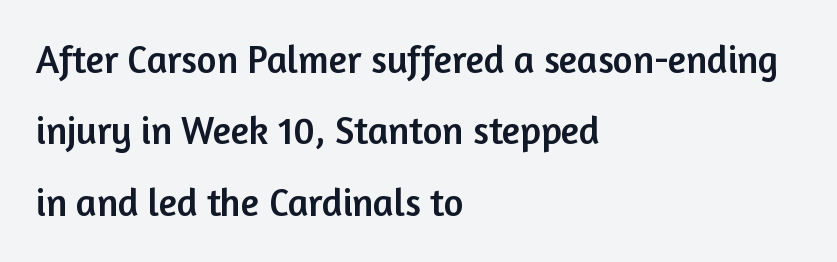
These lines are rendered in a variable-pitch font. Look at the tracking — it's just the regular setting, nothing added. I'd call this a sans setting — the letters go barefoot. This sample is left-justified, so line endings fall wherever the words run out. Plain, unruled lines of type.
